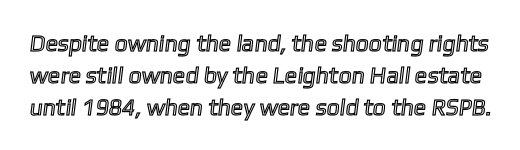
The image shows 23 px text type; set normal line spacing (1.39x), normal letter spacing, not underlined.
